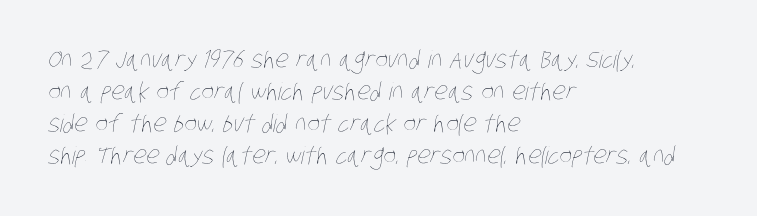
Interline gaps are of average width in this sample. Any mark beneath the type? The region is blank. Visually the block forms a straight wall on the left and a jagged coastline on the right. No heavy texture on the line: the type isn't bold.
